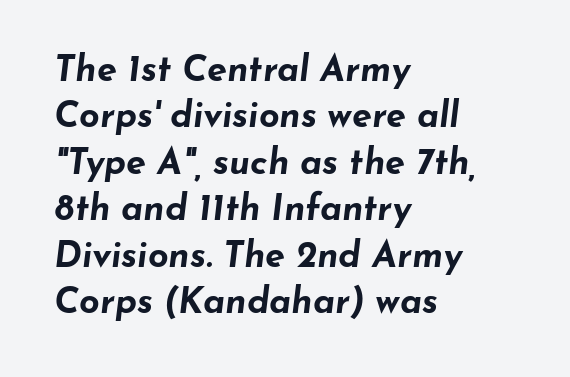
This rendering uses left alignment, leaving the right contour irregular. The space beneath each line is pristine and unruled. The axis of the letterforms is tilted away from vertical. The leading is moderate, giving the passage an even texture. Summary of weight: heavy, a full bold.
